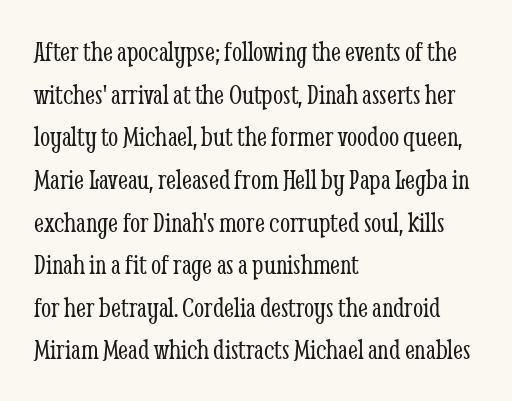
The line texture is even and compact thanks to regular tracking. The words here are not underlined. The typesetter chose a ragged-right arrangement here. Posture: straight, roman, zero tilt. The weight tops out at a normal text grade.
